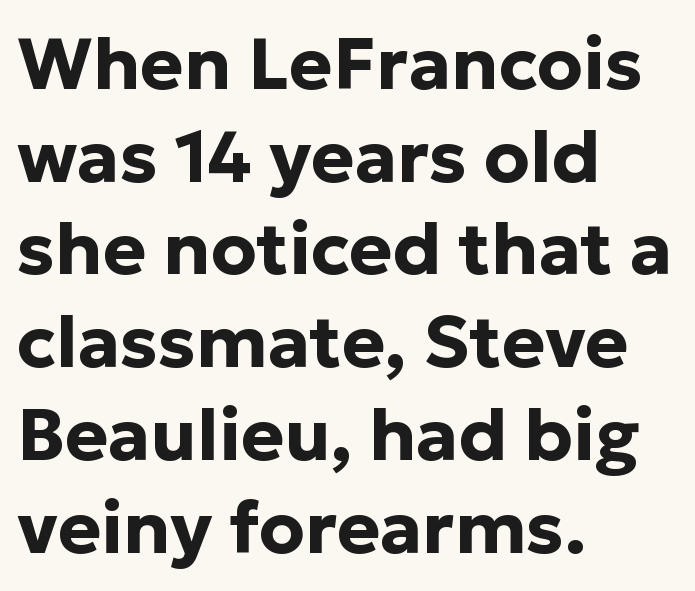
Typographic density is high because the face is bold. Baseline-to-baseline distance is the conventional proportion of letter height. This sample has the flowing, uneven cadence of proportional lettering. Compared with typical body copy, the letter spacing here is the same. The type sits square on the baseline with zero lean.
